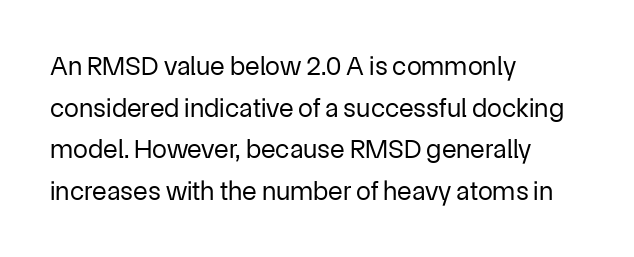
Q: Is the text bold? A: No.
Q: Is the text italic (slanted)? A: No, it is upright.
Q: Is the text underlined? A: No.
Q: How is the paragraph aligned? A: Left-aligned.
Q: Is the spacing between letters normal or unusually wide? A: Normal.
Q: Is the spacing between lines tight, normal or loose? A: Normal.
